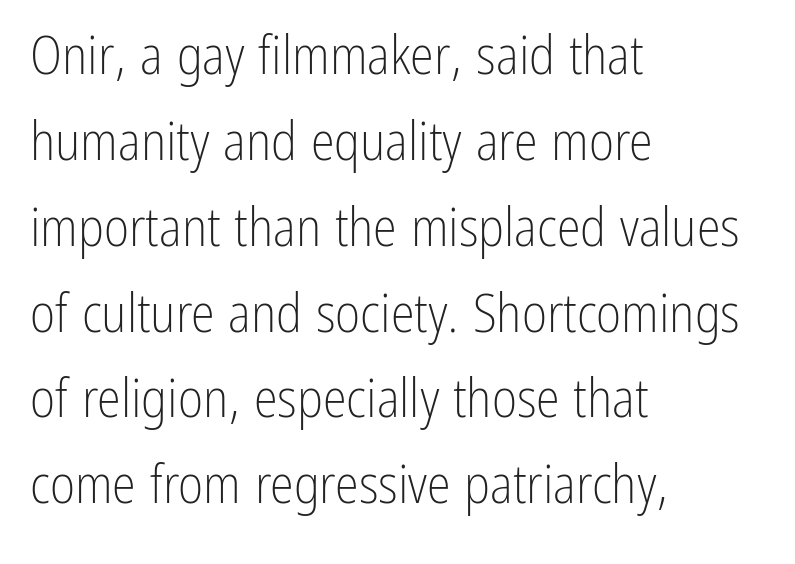
Quick note: not italic, upright. Horizontal alignment here is leftward, the default for most running prose. The rows are spaced the way most documents space them. Nothing unusual about the tracking: characters are spaced as the font intends.
